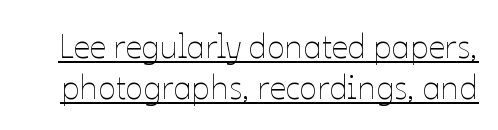
{"italic": "no", "bold": "no", "weight": "thin", "width": "normal", "stroke_contrast": "low", "x_height": "medium", "monospaced": "no", "underline": "yes", "line_spacing": "normal", "line_spacing_ratio": 1.25, "letter_spacing": "normal", "letter_spacing_em": 0.0, "glyph_px": 33}
